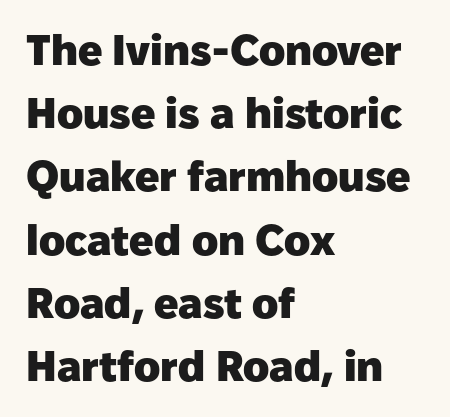
{"serif": "no", "italic": "no", "bold": "yes", "weight": "heavy", "width": "normal", "stroke_contrast": "low", "x_height": "medium", "monospaced": "no", "underline": "no", "align": "left", "line_spacing": "normal", "line_spacing_ratio": 1.47, "letter_spacing": "normal", "letter_spacing_em": 0.0, "glyph_px": 43}
